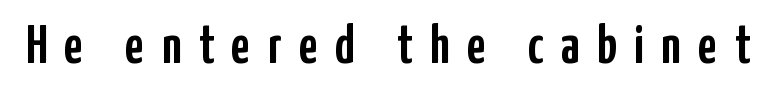
{"serif": "no", "italic": "no", "width": "condensed", "stroke_contrast": "low", "x_height": "medium", "monospaced": "no", "underline": "no", "letter_spacing": "wide", "letter_spacing_em": 0.32, "glyph_px": 54}
